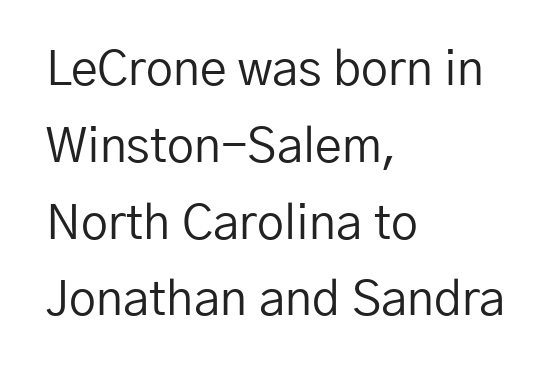
Weight: regular or lighter. Notice how the passage keeps a crisp vertical edge on the left only. Does extra space separate the letters? No, they use regular spacing. Regarding serifs, this sample does without them.
